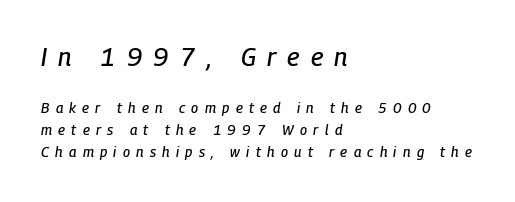
Descenders hang freely into open space. Quick note: italic. The designer left line spacing at the default. The tracking jumps out immediately: characters are airy and widely separated. Large over small — that's the arrangement of the two blocks here.
